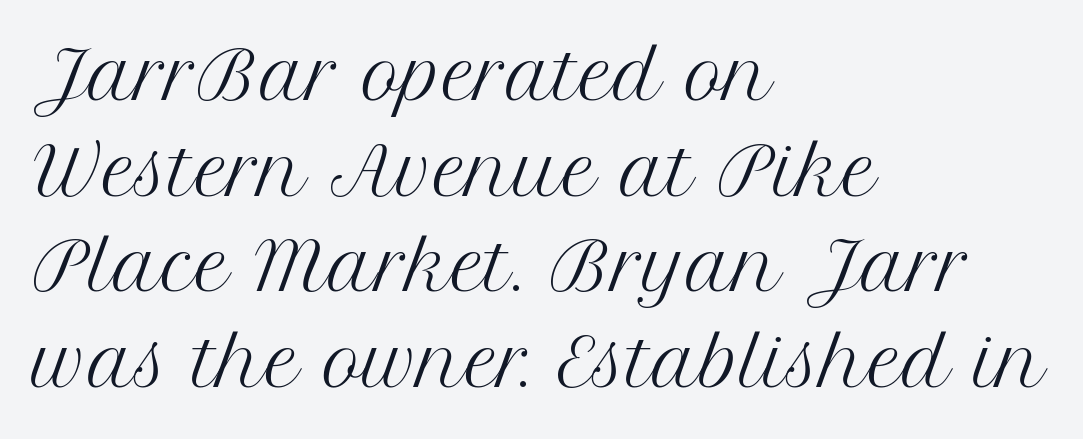
The image shows 66 px regular-weight type; set left-aligned, normal line spacing (1.45x), normal letter spacing, not underlined; medium stroke contrast and a medium x-height.
